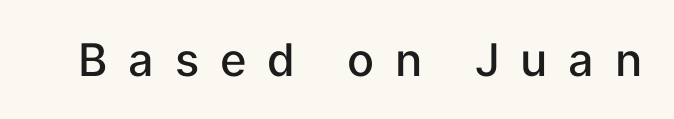
{"serif": "no", "italic": "no", "bold": "semi", "weight": "semibold", "width": "normal", "stroke_contrast": "low", "x_height": "medium", "monospaced": "no", "underline": "no", "letter_spacing": "wide", "letter_spacing_em": 0.46, "glyph_px": 45}
